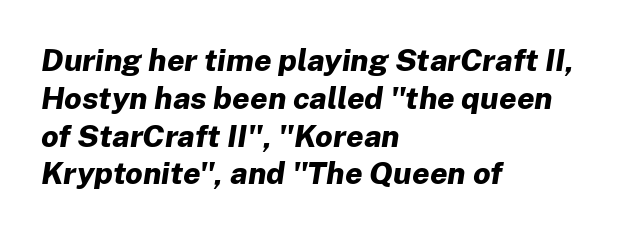
These lines were composed using italics. If you drew a ruler down the left edge, every line would touch it. Only glyphs here, with clear space below each row. A typesetter would call this proportional, since set widths differ per character. How are the letters spaced? Ordinarily, with no added tracking. Every letter is thick-stroked: bold, no question.
